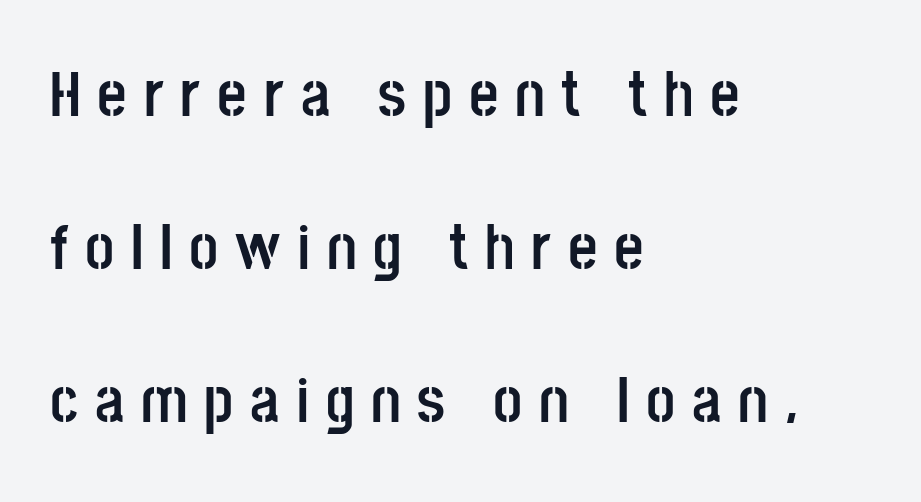
Glance below the letters and you will spot only blank space. The typography opts for an upright posture over an oblique one. The letters advance in unequal steps, a hallmark of proportional type. Students, this is bold: see how much ink each stroke carries.
